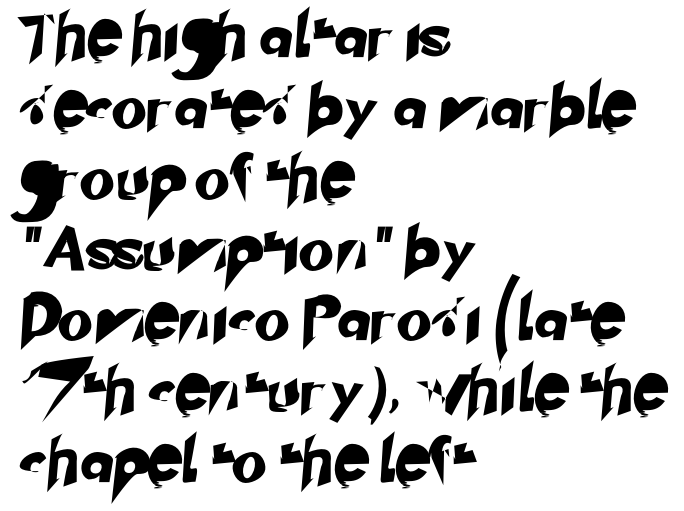
Q: Is the typeface a serif or a sans-serif typeface? A: Sans-serif.
Q: Is the text underlined? A: No.
Q: How is the paragraph aligned? A: Left-aligned.
Q: Is the spacing between lines tight, normal or loose? A: Normal.
Q: Width (condensed, normal, or wide)? A: Normal.
Q: Stroke contrast? A: Low.
Q: x-height? A: Small.
Q: Monospaced? A: No.
